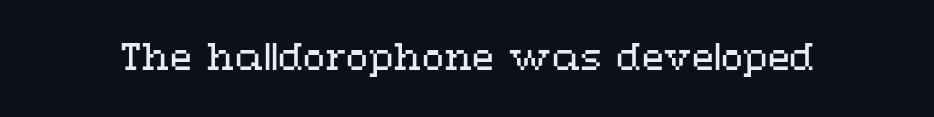
Is the stroke heavy? The answer is a plain regular-or-lighter. This sample has the flowing, uneven cadence of proportional lettering. Nobody drew a line under any word here. Designer's note — italics off, roman on.
